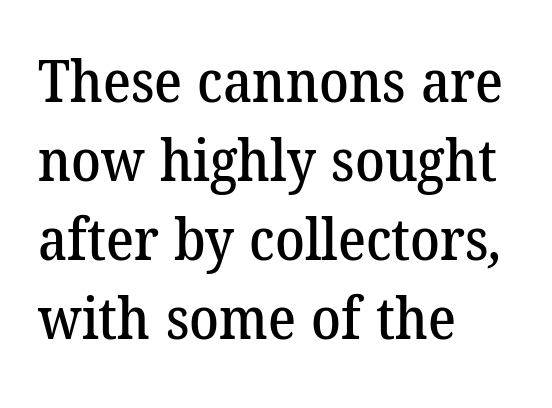
{"serif": "yes", "width": "normal", "stroke_contrast": "low", "x_height": "medium", "monospaced": "no", "underline": "no", "align": "left", "line_spacing": "normal", "line_spacing_ratio": 1.34, "letter_spacing": "normal", "letter_spacing_em": 0.0, "glyph_px": 59}
